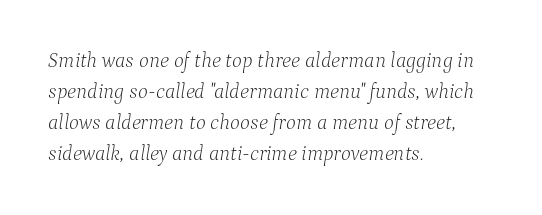
{"italic": "yes", "lean": "right", "slant_degrees": 9, "bold": "no", "underline": "no", "align": "left", "line_spacing": "normal", "line_spacing_ratio": 1.48, "letter_spacing": "normal", "letter_spacing_em": 0.0, "glyph_px": 21}
